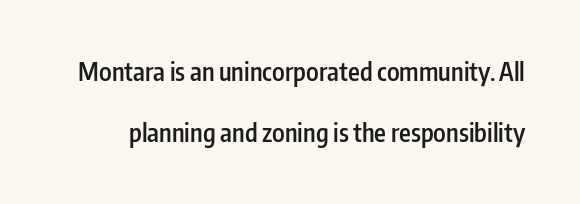
{"italic": "no", "bold": "semi", "underline": "no", "line_spacing": "loose", "line_spacing_ratio": 2.46, "letter_spacing": "normal", "letter_spacing_em": 0.0, "glyph_px": 25}
